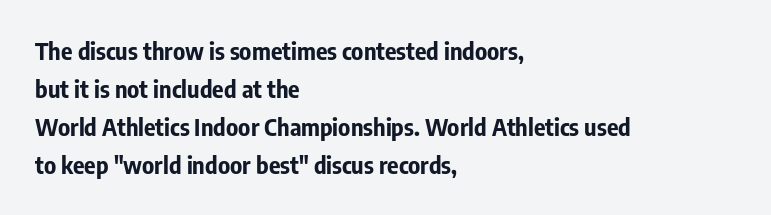
Q: Is the text bold? A: Yes.
Q: Is the text italic (slanted)? A: No, it is upright.
Q: Is the text underlined? A: No.
Q: How is the paragraph aligned? A: Left-aligned.
Q: Is the spacing between letters normal or unusually wide? A: Normal.
Q: Is the spacing between lines tight, normal or loose? A: Normal.
